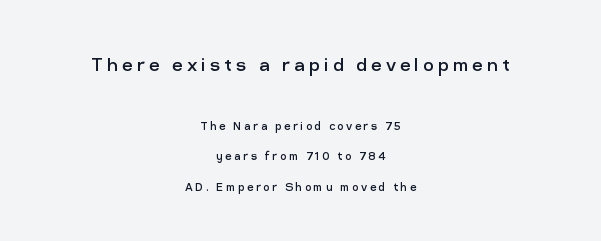
Q: Is the text bold? A: No.
Q: Is the text italic (slanted)? A: No, it is upright.
Q: Is the text underlined? A: No.
Q: How is the paragraph aligned? A: Centered.
Q: Is the spacing between lines tight, normal or loose? A: Loose.
Q: Which block of text is set in a larger size, the first (top) or the second (bottom)? A: The first (top) one.
